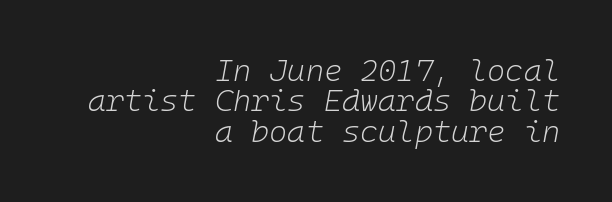
Q: Is the text bold? A: No.
Q: Is the text italic (slanted)? A: Yes, it leans right by about 10 degrees.
Q: Is the text underlined? A: No.
Q: How is the paragraph aligned? A: Right-aligned.
Q: Is the spacing between letters normal or unusually wide? A: Normal.
Q: Is the spacing between lines tight, normal or loose? A: Tight.
Q: Width (condensed, normal, or wide)? A: Normal.
Q: Stroke contrast? A: Low.
Q: x-height? A: Medium.
Q: Monospaced? A: Yes.
